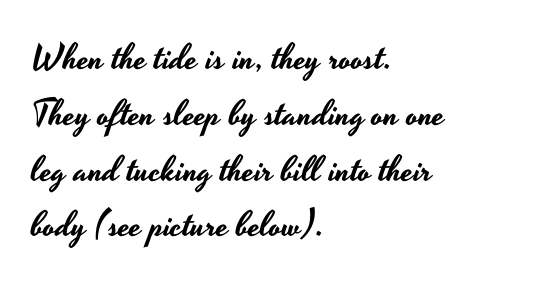
The image shows 36 px wide sans-serif type; set left-aligned, normal line spacing (1.55x), normal letter spacing, not underlined; low stroke contrast and a small x-height.
